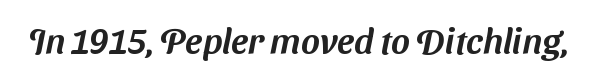
The image shows 36 px sans-serif type; set normal letter spacing, not underlined; medium stroke contrast and a medium x-height.
